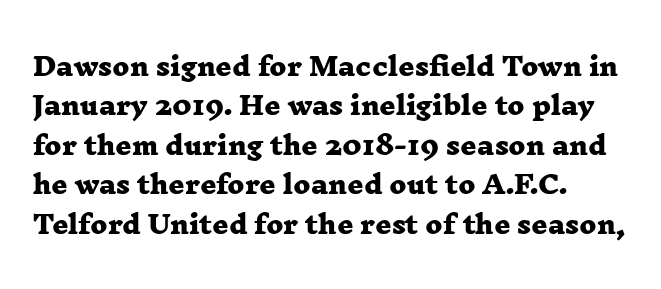
Q: Is the text bold? A: Yes.
Q: Is the text underlined? A: No.
Q: How is the paragraph aligned? A: Left-aligned.
Q: Is the spacing between letters normal or unusually wide? A: Normal.
Q: Is the spacing between lines tight, normal or loose? A: Normal.
